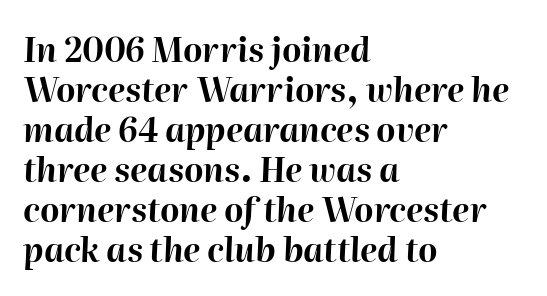
The image shows 33 px bold type, italic (leaning right); set left-aligned, line spacing 1.21x, normal letter spacing, not underlined; high stroke contrast and a medium x-height.
